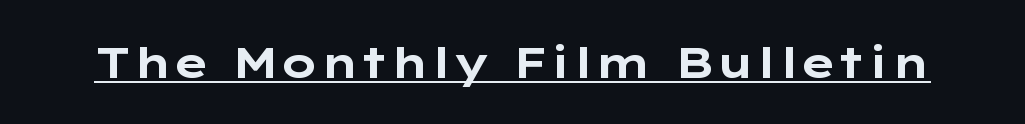
The image shows 43 px bold, wide sans-serif type, upright; set normal letter spacing, underlined; low stroke contrast and a medium x-height.
